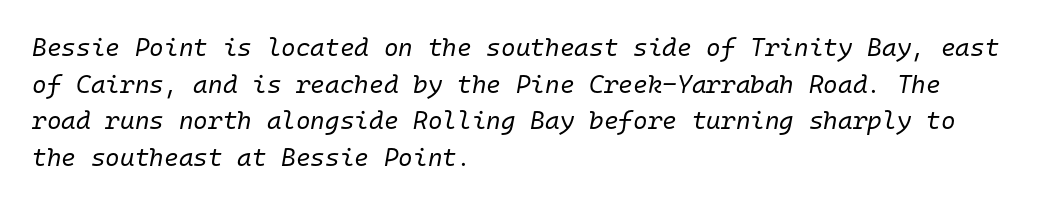
The image shows 25 px text type, italic (leaning right); set left-aligned, normal line spacing (1.47x), normal letter spacing, not underlined.
